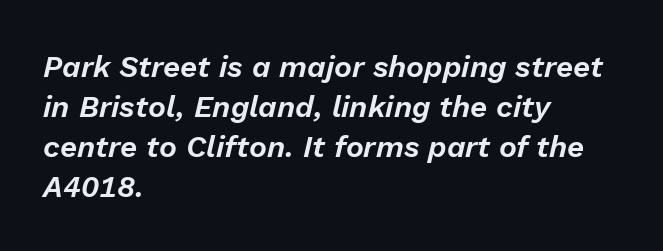
{"italic": "yes", "lean": "right", "slant_degrees": 13, "width": "normal", "stroke_contrast": "low", "x_height": "medium", "monospaced": "no", "underline": "no", "align": "left", "line_spacing": "normal", "line_spacing_ratio": 1.33, "letter_spacing": "normal", "letter_spacing_em": 0.0, "glyph_px": 30}
